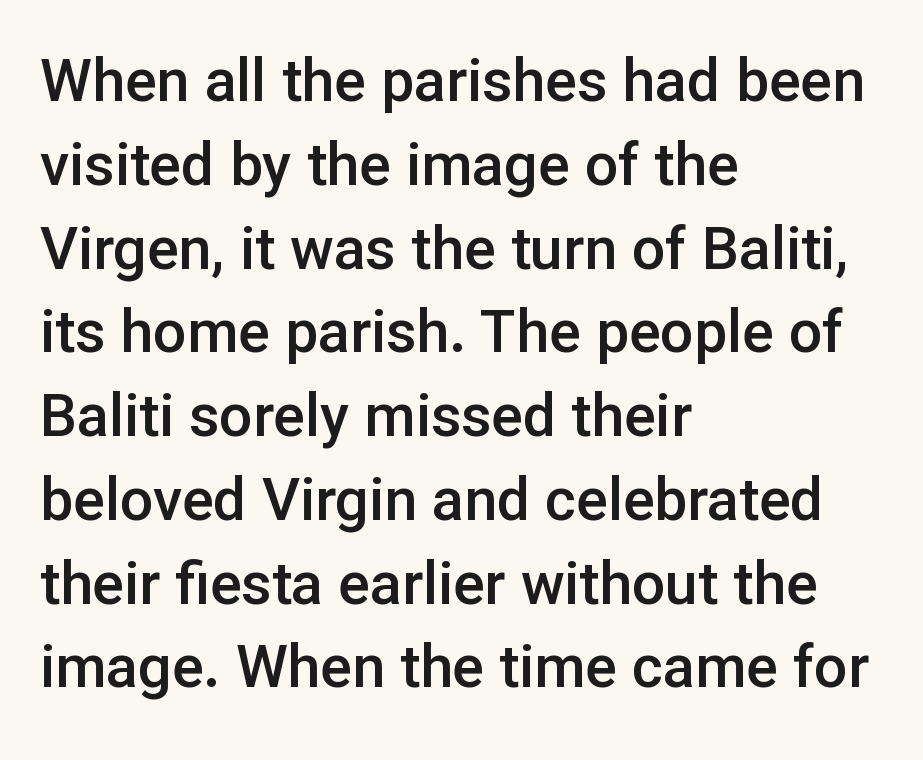
Q: Is the text bold? A: Semi-bold.
Q: Is the text italic (slanted)? A: No, it is upright.
Q: Is the typeface a serif or a sans-serif typeface? A: Sans-serif.
Q: Is the text underlined? A: No.
Q: How is the paragraph aligned? A: Left-aligned.
Q: Is the spacing between letters normal or unusually wide? A: Normal.
Q: Is the spacing between lines tight, normal or loose? A: Normal.
Q: Width (condensed, normal, or wide)? A: Normal.
Q: Stroke contrast? A: Low.
Q: x-height? A: Medium.
Q: Monospaced? A: No.
